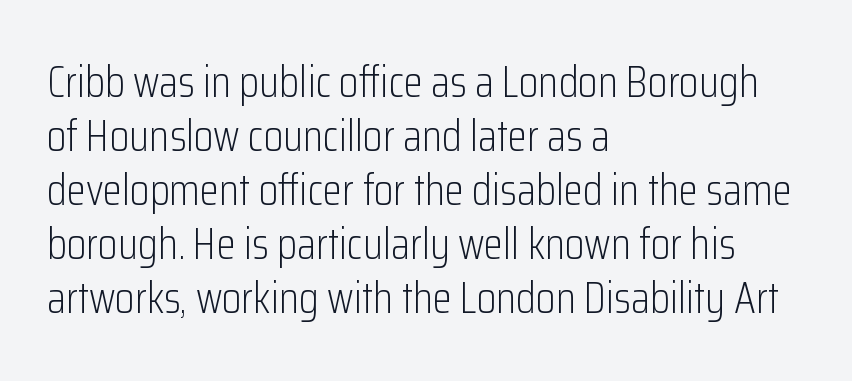
{"serif": "no", "italic": "no", "bold": "no", "weight": "light", "width": "condensed", "stroke_contrast": "low", "x_height": "medium", "monospaced": "no", "underline": "no", "align": "left", "line_spacing_ratio": 1.23, "letter_spacing": "normal", "letter_spacing_em": 0.0, "glyph_px": 44}
